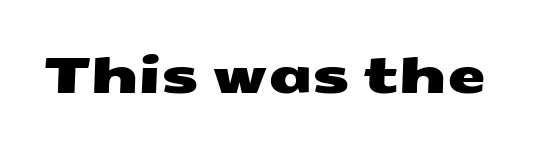
{"serif": "no", "width": "wide", "stroke_contrast": "medium", "x_height": "medium", "monospaced": "no", "underline": "no", "letter_spacing": "normal", "letter_spacing_em": 0.0, "glyph_px": 50}
